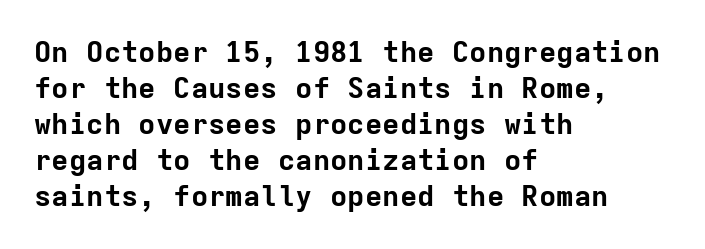
{"serif": "no", "italic": "no", "bold": "yes", "weight": "bold", "width": "normal", "stroke_contrast": "low", "x_height": "medium", "monospaced": "yes", "underline": "no", "align": "left", "line_spacing_ratio": 1.24, "letter_spacing": "normal", "letter_spacing_em": 0.0, "glyph_px": 29}
